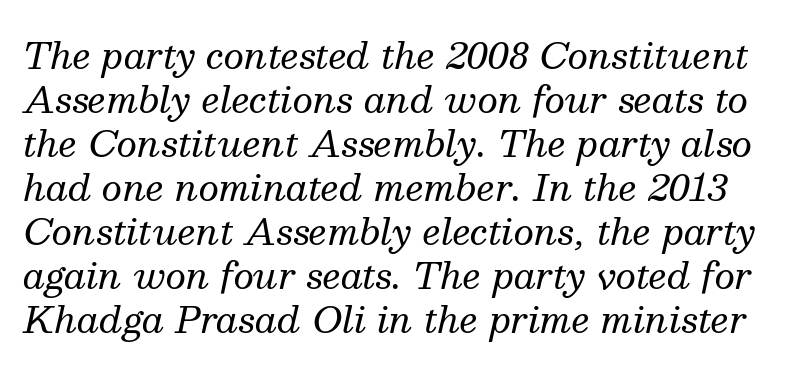
{"serif": "yes", "italic": "yes", "lean": "right", "slant_degrees": 13, "bold": "no", "weight": "regular", "width": "normal", "stroke_contrast": "medium", "x_height": "medium", "monospaced": "no", "underline": "no", "line_spacing_ratio": 1.22, "letter_spacing": "normal", "letter_spacing_em": 0.0, "glyph_px": 36}
